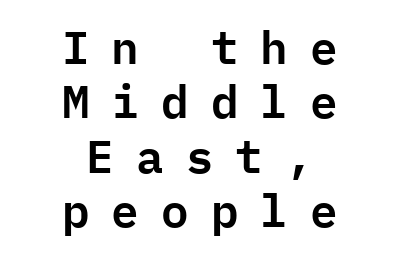
Q: Is the text italic (slanted)? A: No, it is upright.
Q: Is the typeface a serif or a sans-serif typeface? A: Sans-serif.
Q: Is the text underlined? A: No.
Q: How is the paragraph aligned? A: Centered.
Q: Is the spacing between letters normal or unusually wide? A: Unusually wide.
Q: Width (condensed, normal, or wide)? A: Normal.
Q: Stroke contrast? A: Low.
Q: x-height? A: Medium.
Q: Monospaced? A: Yes.
